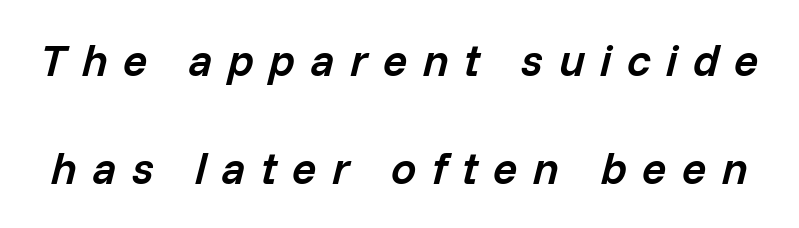
A typesetter would call this proportional, since set widths differ per character. The text carries the slant typical of an italic or oblique font. The space directly below the letters is spotless. The vertical gap from one line to the next is large. The type is letterspaced generously, with wide tracking.
